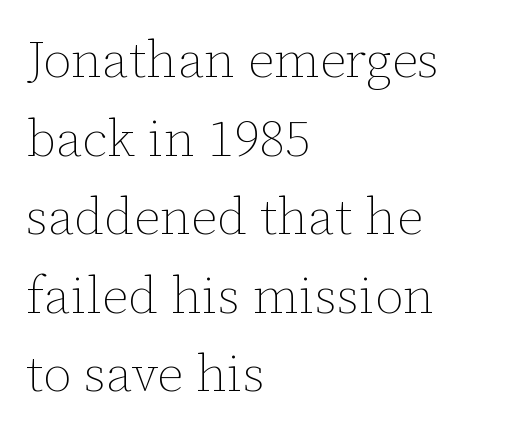
The image shows 52 px thin type, upright; set left-aligned, normal line spacing (1.51x), normal letter spacing, not underlined; low stroke contrast and a medium x-height.
